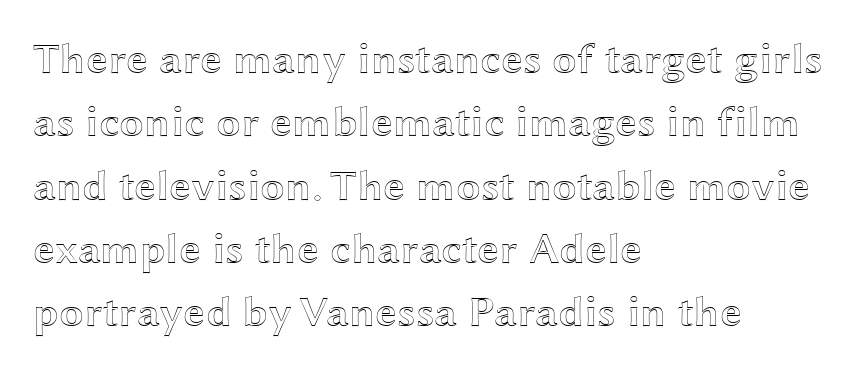
The image shows 44 px wide type, upright; set left-aligned, normal line spacing (1.44x), normal letter spacing, not underlined; a medium x-height.
